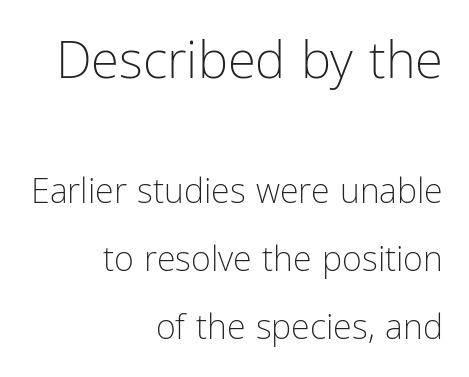
Check the space under the baseline: it is left empty. The letters carry no serifs — their stems end cleanly without finishing strokes. Caption: upper text group enlarged, lower text group reduced. Every character sits straight up, as roman type does. Spacing verdict: proportional, widths tailored to each character.
